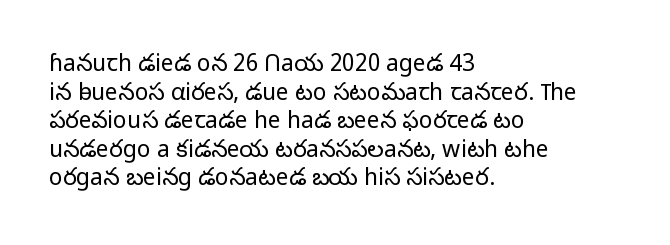
Beneath every word, the page is bare. On a weight scale, this lands at 450 or below. Look at the tracking — it's just the regular setting, nothing added. The typesetter chose a ragged-right arrangement here. Upright lettering throughout.
